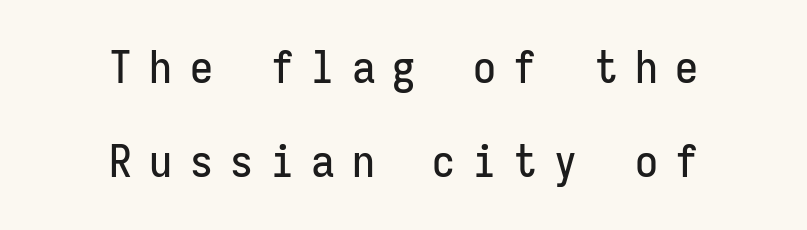
Fixed-width glyphs throughout — classic coding-font behaviour. Is the letter spacing exaggerated? Yes — the characters are pushed far apart. Line spacing here is loose. Alignment: centered. It's the straight-up-and-down kind of type.
